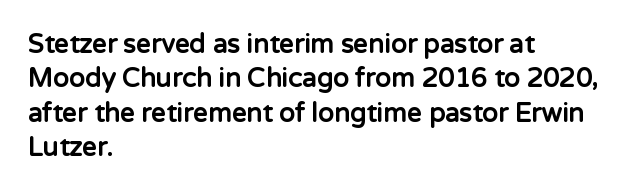
The image shows 26 px bold type, upright; set left-aligned, normal line spacing (1.32x), normal letter spacing, not underlined.
